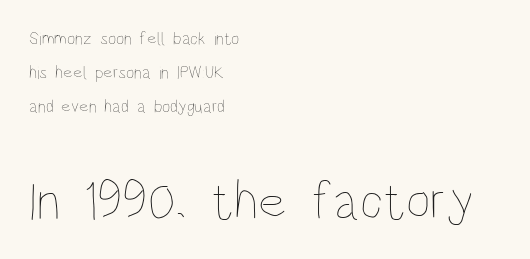
{"italic": "no", "bold": "no", "weight": "thin", "width": "condensed", "stroke_contrast": "low", "x_height": "large", "monospaced": "no", "underline": "no", "align": "left", "line_spacing_ratio": 1.89, "letter_spacing": "normal", "letter_spacing_em": 0.0, "larger_block": "second", "size_ratio": 3.0, "glyph_px": 54}
